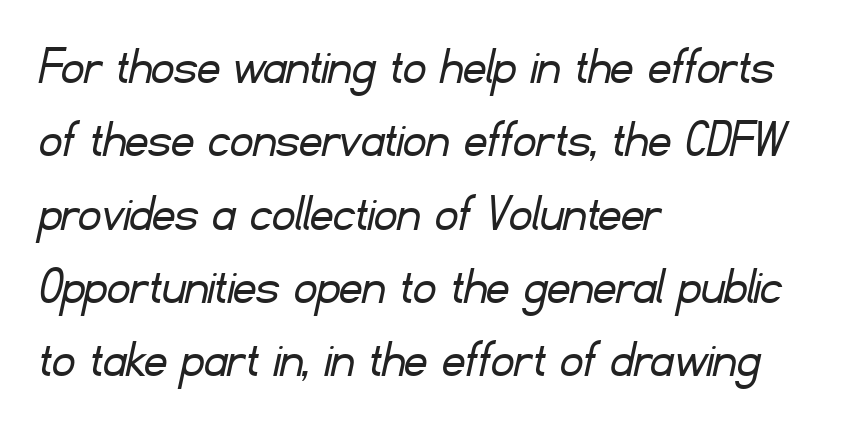
{"serif": "no", "bold": "no", "weight": "light", "width": "normal", "stroke_contrast": "low", "x_height": "small", "monospaced": "no", "underline": "no", "align": "left", "line_spacing": "normal", "line_spacing_ratio": 1.31, "letter_spacing": "normal", "letter_spacing_em": 0.0, "glyph_px": 56}
